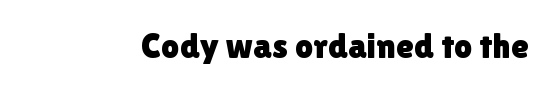
The image shows 36 px sans-serif type, upright; set normal letter spacing, not underlined; low stroke contrast and a medium x-height.
